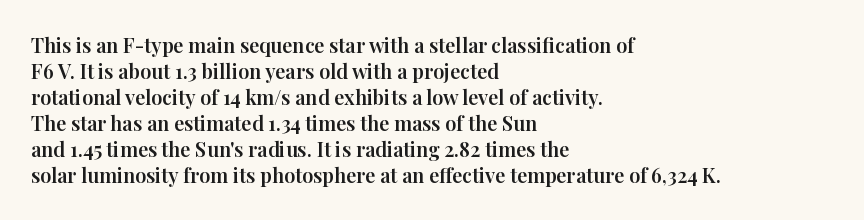
{"italic": "no", "underline": "no", "align": "left", "line_spacing": "normal", "line_spacing_ratio": 1.3, "letter_spacing": "normal", "letter_spacing_em": 0.0, "glyph_px": 20}
